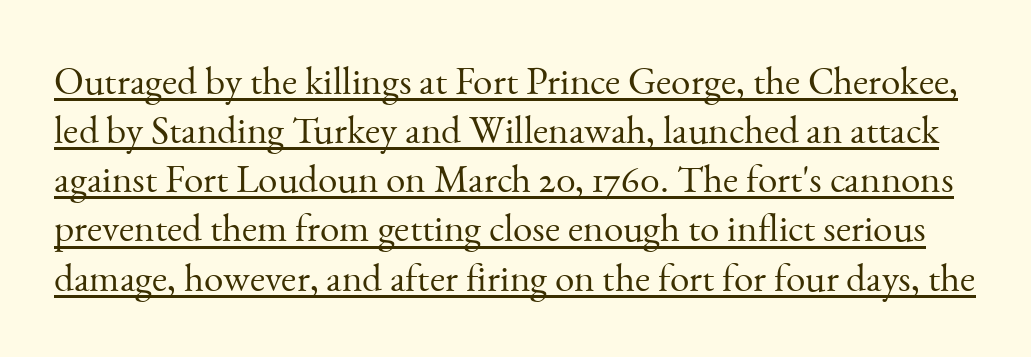
Q: Is the text bold? A: No.
Q: Is the text italic (slanted)? A: No, it is upright.
Q: Is the typeface a serif or a sans-serif typeface? A: Serif.
Q: Is the text underlined? A: Yes.
Q: Is the spacing between letters normal or unusually wide? A: Normal.
Q: Is the spacing between lines tight, normal or loose? A: Normal.
Q: Width (condensed, normal, or wide)? A: Normal.
Q: Stroke contrast? A: Medium.
Q: x-height? A: Small.
Q: Monospaced? A: No.
